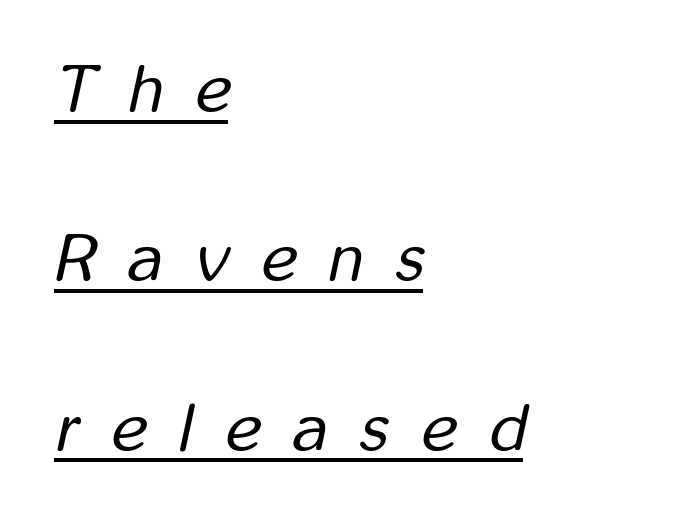
{"italic": "yes", "lean": "right", "slant_degrees": 12, "bold": "no", "weight": "regular", "width": "condensed", "stroke_contrast": "low", "x_height": "medium", "monospaced": "no", "underline": "yes", "align": "left", "line_spacing": "loose", "line_spacing_ratio": 2.49, "letter_spacing": "wide", "letter_spacing_em": 0.48, "glyph_px": 68}
